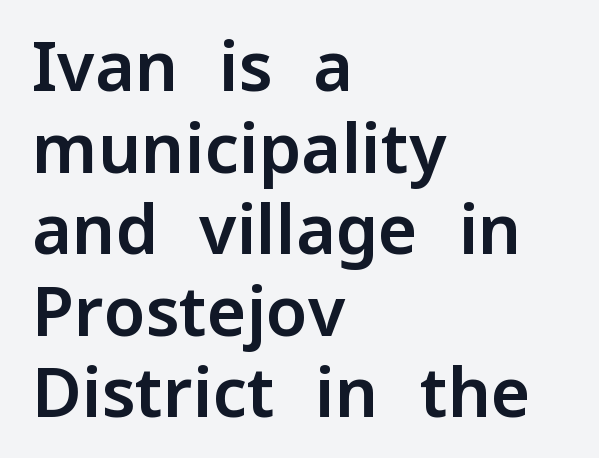
{"serif": "no", "italic": "no", "width": "normal", "stroke_contrast": "low", "x_height": "medium", "monospaced": "no", "underline": "no", "align": "left", "line_spacing_ratio": 1.2, "letter_spacing": "normal", "letter_spacing_em": 0.0, "glyph_px": 68}
